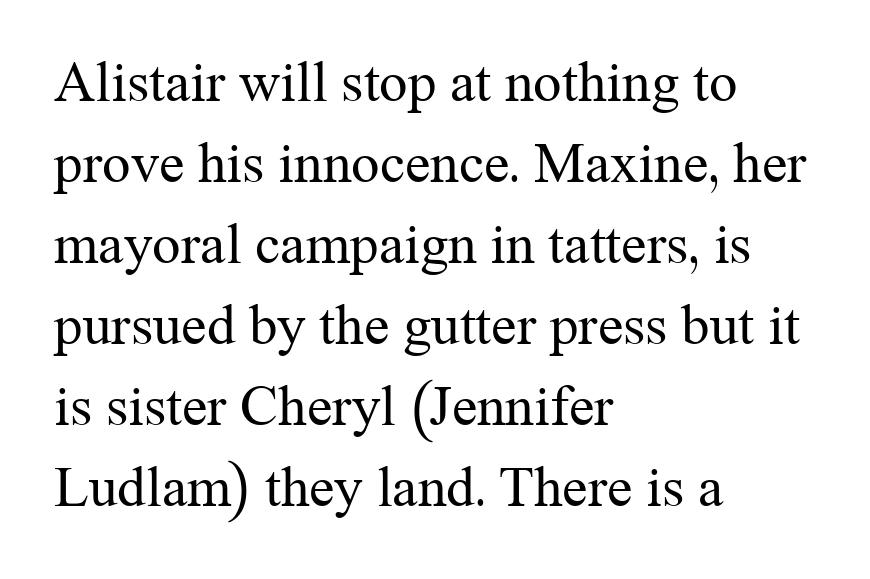
Do the letters lean? They stand straight. The line texture is even and compact thanks to regular tracking. One-word summary of the alignment: left. Letterform terminals end in serifs throughout the passage. Is this a heavy cut? Hardly; it is regular or lighter.
